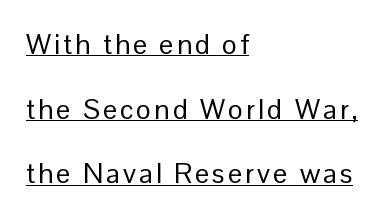
The vertical gap from one line to the next is large. Think standard paragraph weight, or any step lighter than that. A student would call this left alignment; a typographer would say flush left, rag right. The rendering uses the underline text-decoration.
